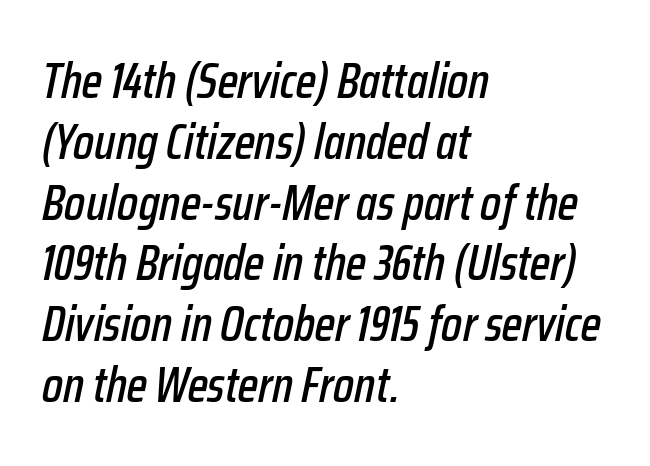
The image shows 49 px condensed type, italic (leaning right); set left-aligned, line spacing 1.24x, normal letter spacing, not underlined; low stroke contrast and a medium x-height.
